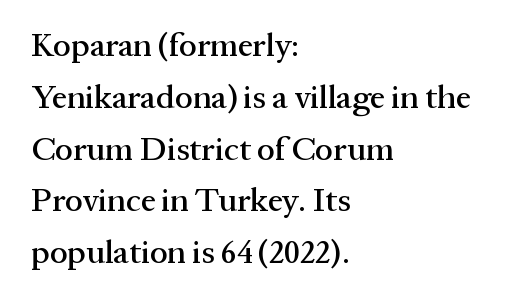
The lettering stays uniformly vertical, giving the passage a roman look. Successive baselines arrive at the customary interval. The compositor pushed each line to the left boundary. Rule under the text: the space is simply empty. Honestly, the letter spacing is just normal — you wouldn't notice it. The font family rendered here belongs to the serif group.
